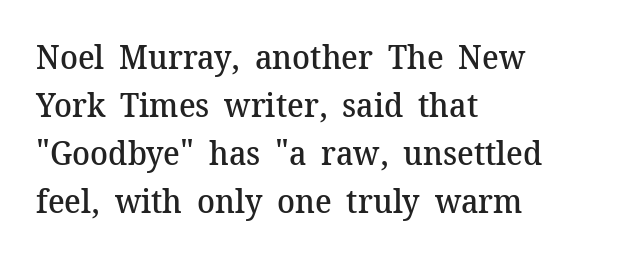
The image shows 33 px semibold serif type, upright; set left-aligned, normal line spacing (1.45x), normal letter spacing, not underlined; medium stroke contrast and a medium x-height.
